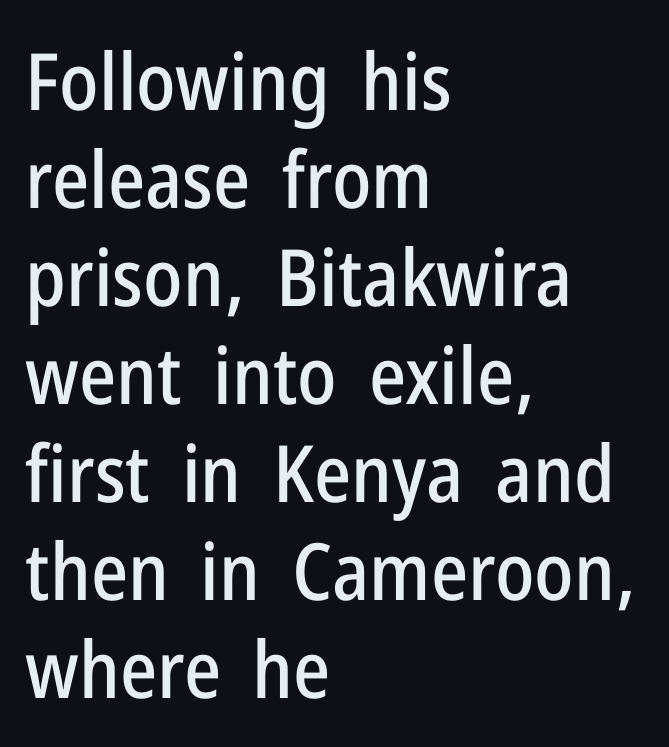
The image shows 79 px condensed sans-serif type, upright; set left-aligned, line spacing 1.24x, normal letter spacing, not underlined; low stroke contrast and a medium x-height.
